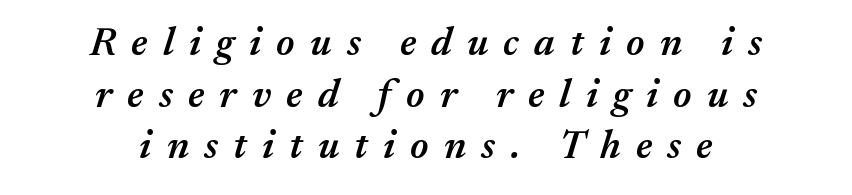
The image shows 40 px semibold type, italic (leaning right); set centered, normal line spacing (1.29x), unusually wide letter spacing (+0.38 em), not underlined; medium stroke contrast and a medium x-height.
